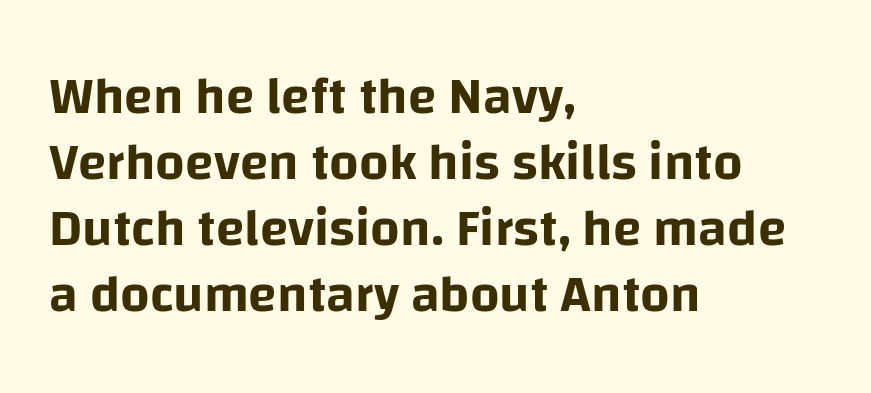
{"serif": "no", "italic": "no", "width": "normal", "stroke_contrast": "low", "x_height": "large", "monospaced": "no", "underline": "no", "align": "left", "line_spacing": "normal", "line_spacing_ratio": 1.27, "letter_spacing": "normal", "letter_spacing_em": 0.0, "glyph_px": 52}
